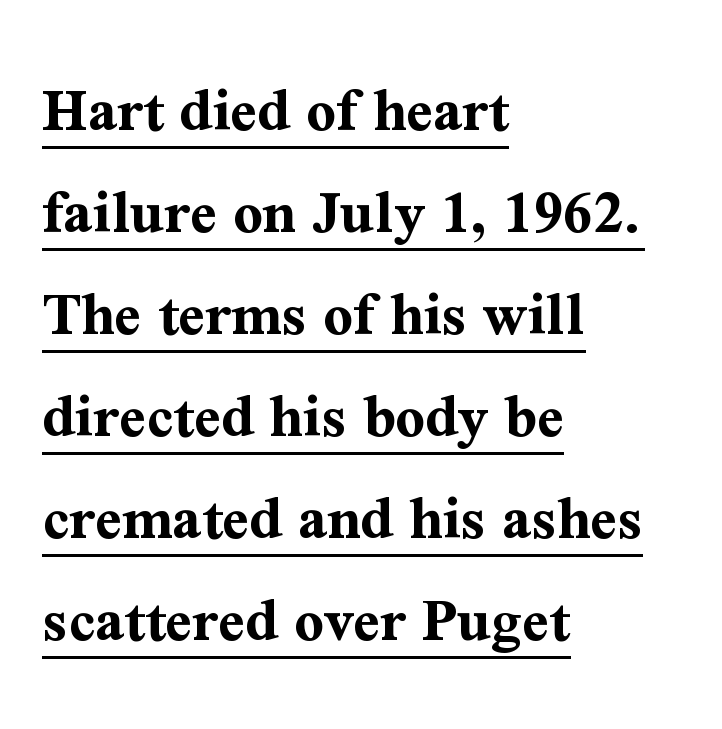
The image shows 65 px bold serif type, upright; set left-aligned, normal line spacing (1.57x), normal letter spacing, underlined; medium stroke contrast and a medium x-height.
